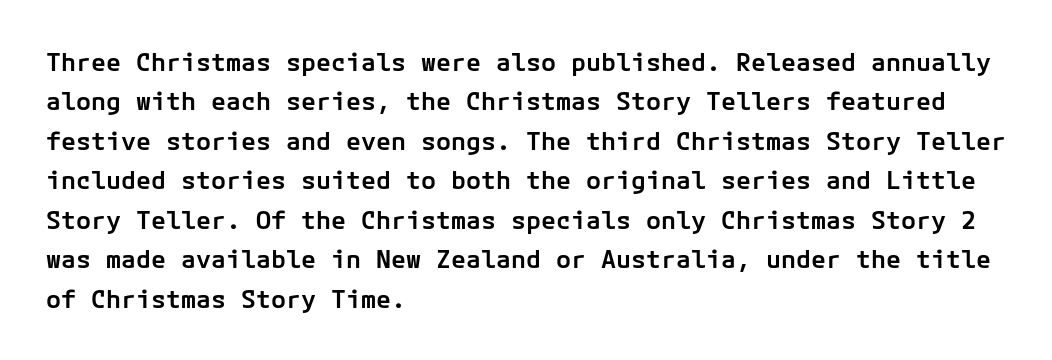
Underlining? Definitely not there. This sample uses plain, unmodified letter spacing. Is there any slant? The stems are plumb. A classic flush-left, rag-right setting is used for this passage.
